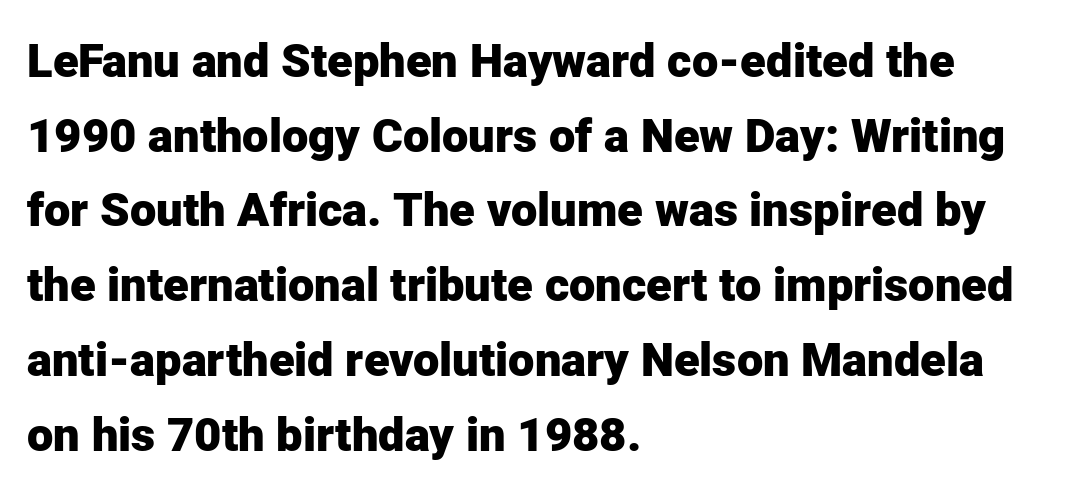
The image shows 47 px heavy sans-serif type, upright; set left-aligned, normal line spacing (1.59x), normal letter spacing, not underlined; low stroke contrast and a medium x-height.
